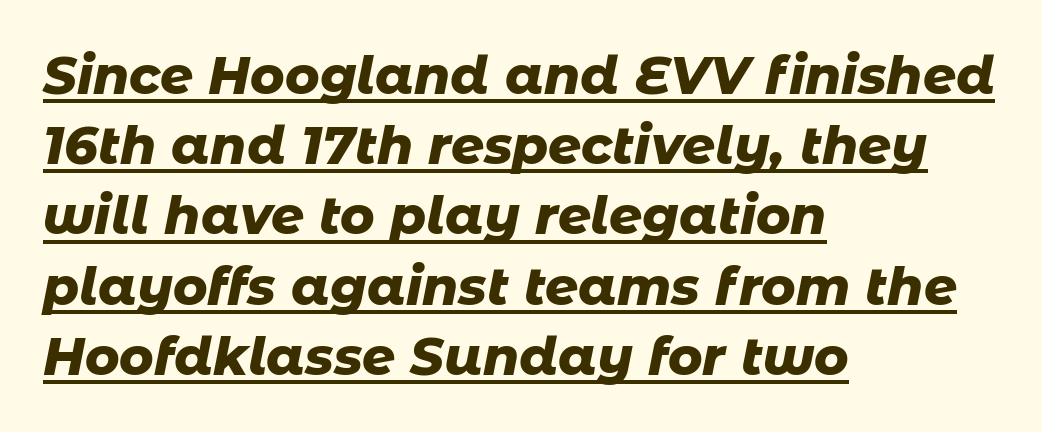
The image shows 52 px heavy type, italic (leaning right); set left-aligned, normal line spacing (1.35x), normal letter spacing, underlined; low stroke contrast and a medium x-height.
